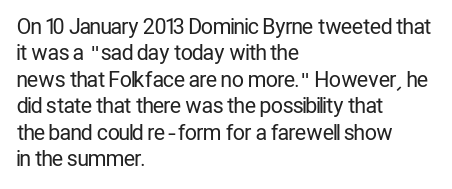
{"italic": "no", "bold": "no", "underline": "no", "align": "left", "line_spacing": "normal", "line_spacing_ratio": 1.26, "letter_spacing": "normal", "letter_spacing_em": 0.0, "glyph_px": 21}
